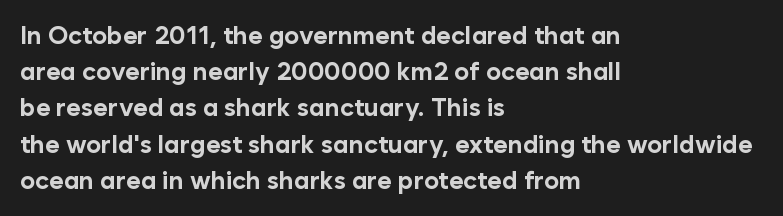
{"italic": "no", "bold": "yes", "underline": "no", "align": "left", "line_spacing": "normal", "line_spacing_ratio": 1.45, "letter_spacing": "normal", "letter_spacing_em": 0.0, "glyph_px": 25}
